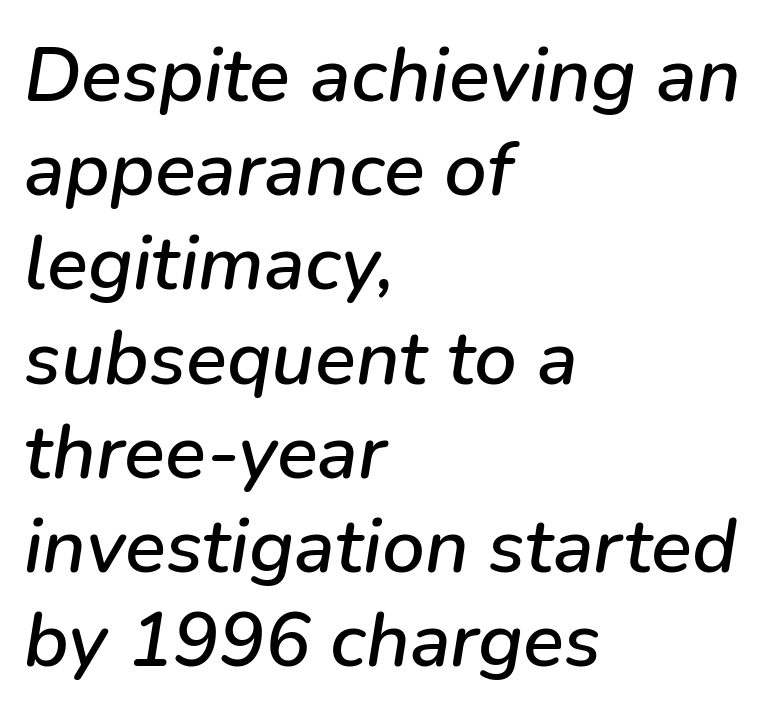
The image shows 76 px text type, italic (leaning right); set left-aligned, line spacing 1.24x, normal letter spacing, not underlined; low stroke contrast and a medium x-height.
